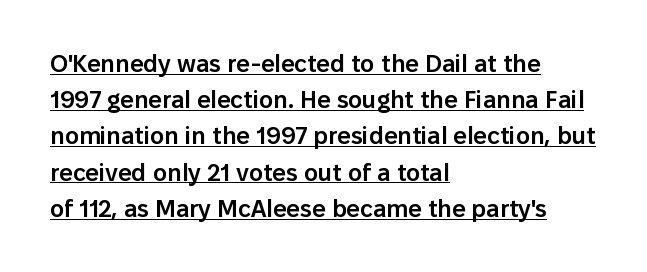
The image shows 24 px text type, upright; set left-aligned, normal line spacing (1.51x), normal letter spacing, underlined.
